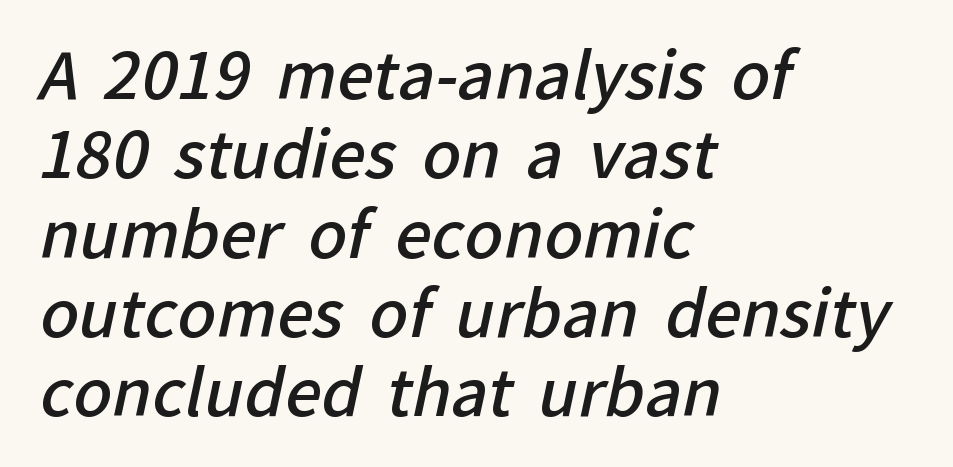
{"serif": "no", "bold": "semi", "weight": "semibold", "width": "normal", "stroke_contrast": "low", "x_height": "medium", "monospaced": "no", "underline": "no", "align": "left", "line_spacing_ratio": 1.24, "letter_spacing": "normal", "letter_spacing_em": 0.0, "glyph_px": 64}
